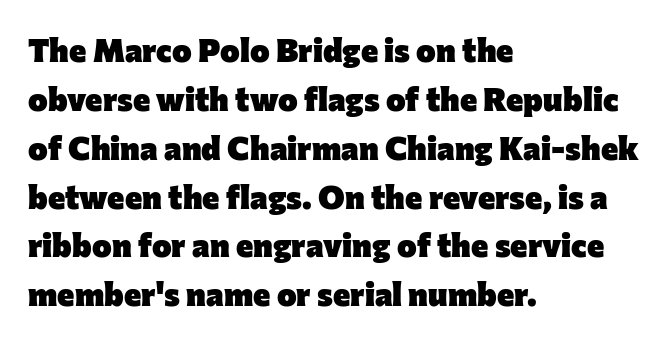
{"serif": "no", "italic": "no", "bold": "yes", "weight": "heavy", "width": "normal", "stroke_contrast": "low", "x_height": "medium", "monospaced": "no", "underline": "no", "align": "left", "line_spacing": "normal", "line_spacing_ratio": 1.48, "letter_spacing": "normal", "letter_spacing_em": 0.0, "glyph_px": 33}
